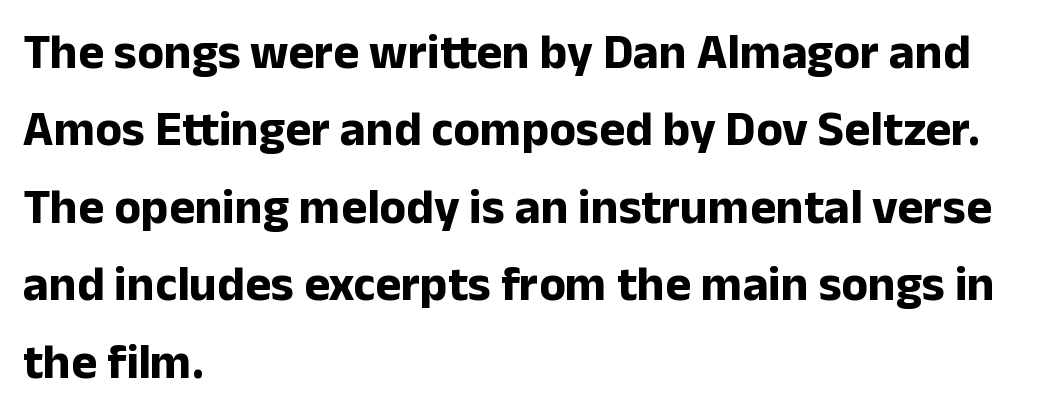
The image shows 49 px bold sans-serif type, upright; set left-aligned, normal line spacing (1.58x), normal letter spacing, not underlined; low stroke contrast and a medium x-height.
